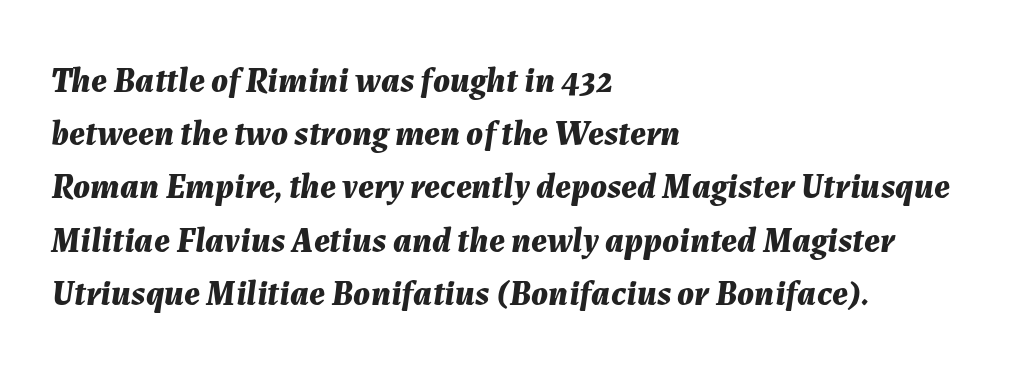
The face used here has the dense, thick strokes of a bold. What stands out about the letter spacing? Nothing — it is the standard amount. This rendering features lettering with no underline. Rendered with sloped, italic letterforms. Layout note: lines flush left.
